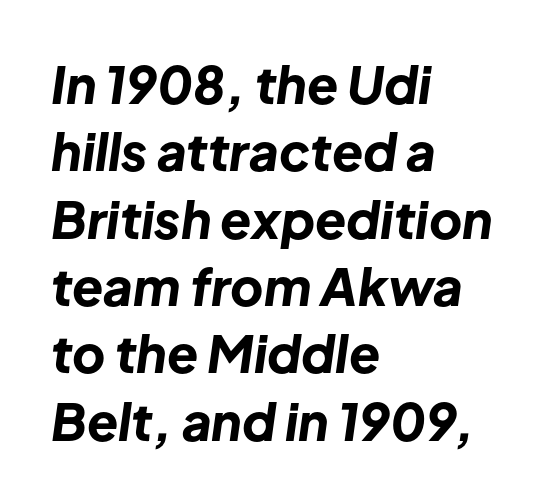
The image shows 51 px bold type, italic (leaning right); set left-aligned, normal line spacing (1.32x), normal letter spacing, not underlined; low stroke contrast and a medium x-height.
